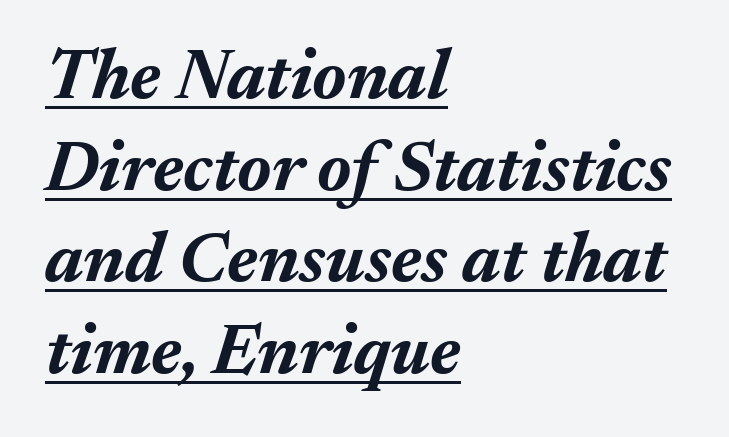
The image shows 71 px bold type, italic (leaning right); set left-aligned, normal line spacing (1.29x), normal letter spacing, underlined; medium stroke contrast and a medium x-height.
